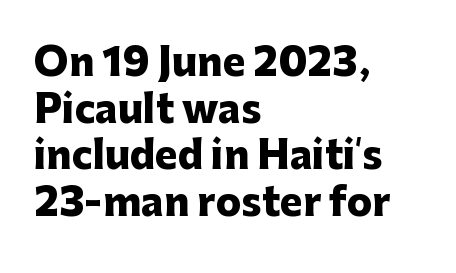
Q: Is the text bold? A: Yes.
Q: Is the text italic (slanted)? A: No, it is upright.
Q: Is the typeface a serif or a sans-serif typeface? A: Sans-serif.
Q: Is the text underlined? A: No.
Q: How is the paragraph aligned? A: Left-aligned.
Q: Is the spacing between letters normal or unusually wide? A: Normal.
Q: Width (condensed, normal, or wide)? A: Normal.
Q: Stroke contrast? A: Low.
Q: x-height? A: Medium.
Q: Monospaced? A: No.
